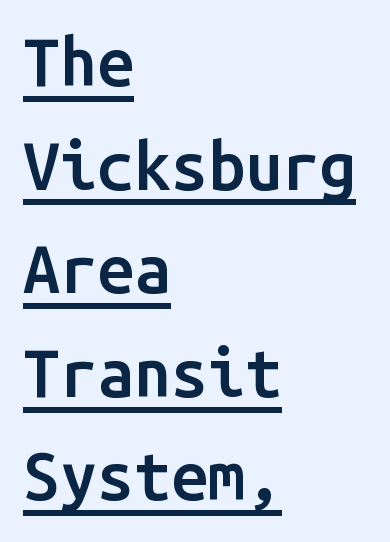
{"serif": "no", "italic": "no", "bold": "semi", "weight": "semibold", "width": "normal", "stroke_contrast": "low", "x_height": "medium", "monospaced": "yes", "underline": "yes", "align": "left", "line_spacing": "normal", "line_spacing_ratio": 1.57, "letter_spacing": "normal", "letter_spacing_em": 0.0, "glyph_px": 66}
